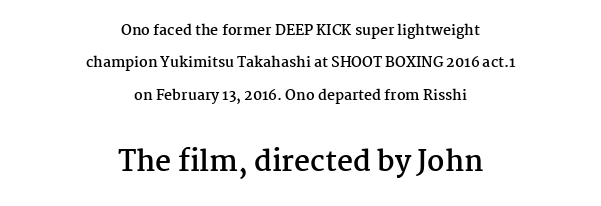
The image shows 28 px semibold serif type, upright; set centered, loose line spacing (2.32x), normal letter spacing, not underlined; the second (bottom) block is 2.0x larger; medium stroke contrast and a medium x-height.
